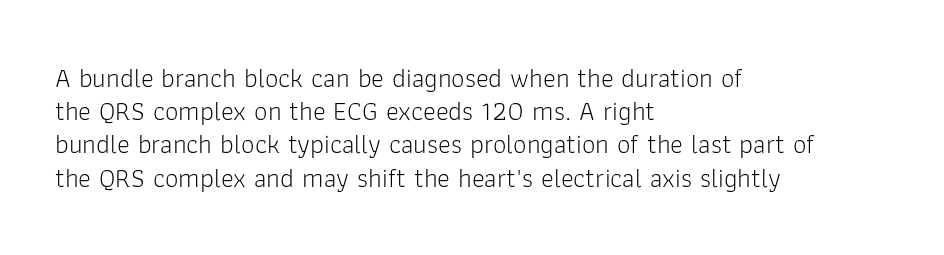
The zone under the glyphs is completely vacant. The passage is arranged the way most books set body copy — flush left. The type sits square on the baseline with zero lean. Weight: in the light-to-regular range. In terms of letterspacing, this is plain default setting.
